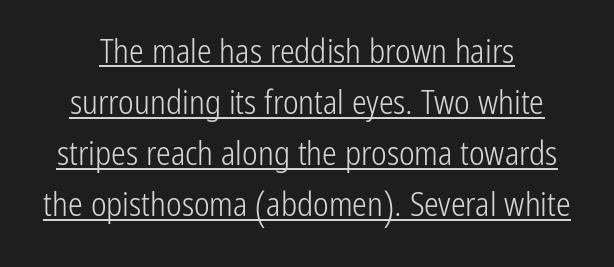
{"serif": "no", "italic": "no", "bold": "no", "weight": "light", "width": "condensed", "stroke_contrast": "low", "x_height": "medium", "monospaced": "no", "underline": "yes", "line_spacing": "normal", "line_spacing_ratio": 1.55, "letter_spacing": "normal", "letter_spacing_em": 0.0, "glyph_px": 33}
